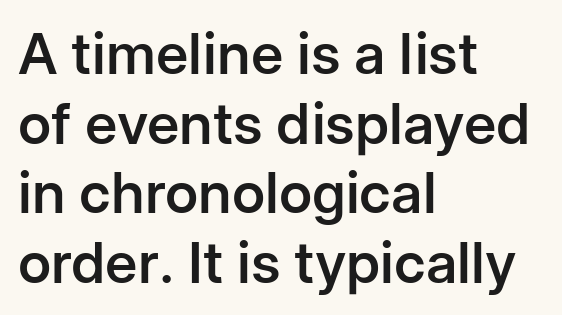
The image shows 57 px semibold sans-serif type, upright; set left-aligned, line spacing 1.22x, normal letter spacing, not underlined; low stroke contrast and a medium x-height.
